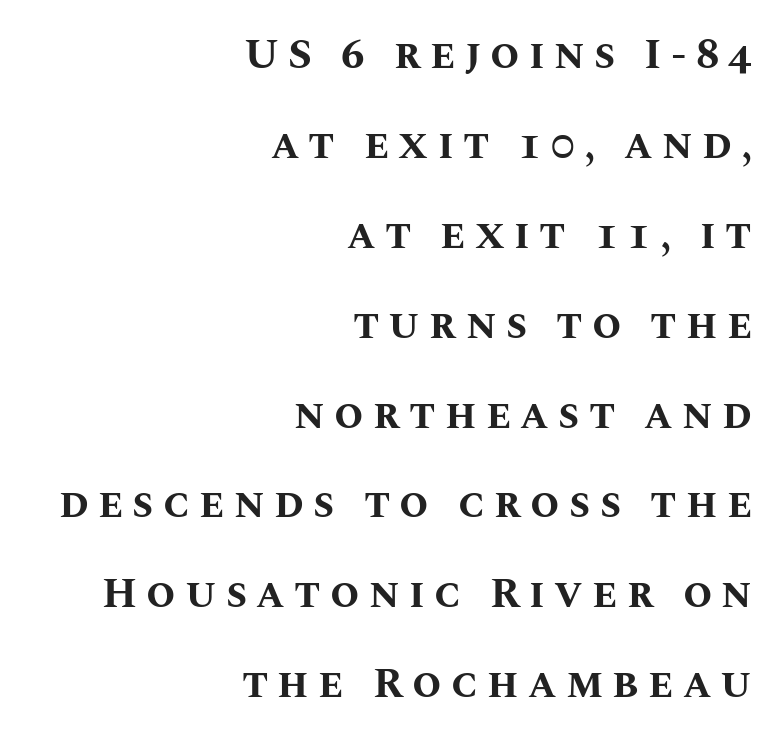
The image shows 42 px bold type, upright; set right-aligned, loose line spacing (2.14x), unusually wide letter spacing (+0.22 em), not underlined; medium stroke contrast and a large x-height.
